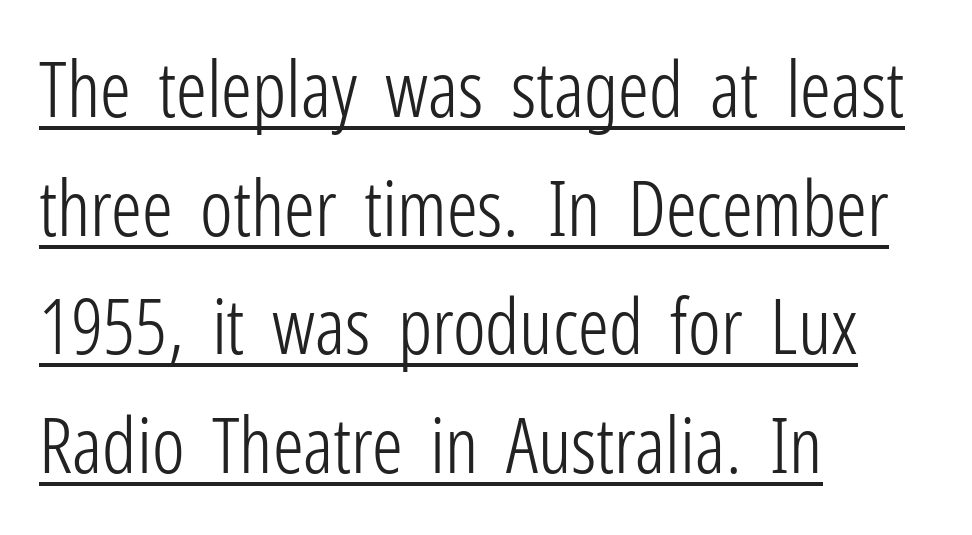
Q: Is the text bold? A: No.
Q: Is the text italic (slanted)? A: No, it is upright.
Q: Is the typeface a serif or a sans-serif typeface? A: Sans-serif.
Q: Is the text underlined? A: Yes.
Q: How is the paragraph aligned? A: Left-aligned.
Q: Is the spacing between letters normal or unusually wide? A: Normal.
Q: Is the spacing between lines tight, normal or loose? A: Normal.
Q: Width (condensed, normal, or wide)? A: Condensed.
Q: Stroke contrast? A: Low.
Q: x-height? A: Medium.
Q: Monospaced? A: No.
